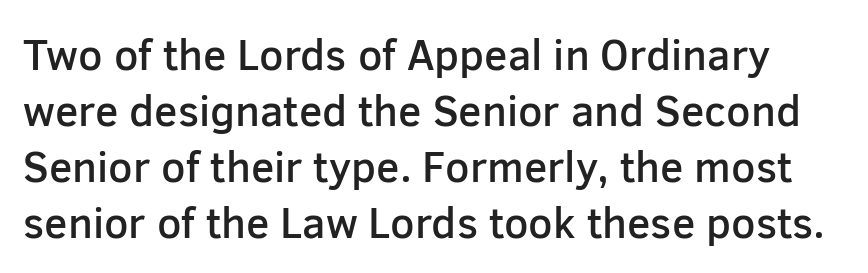
{"serif": "no", "italic": "no", "bold": "semi", "weight": "semibold", "width": "normal", "stroke_contrast": "low", "x_height": "medium", "monospaced": "no", "underline": "no", "line_spacing": "normal", "line_spacing_ratio": 1.3, "letter_spacing": "normal", "letter_spacing_em": 0.0, "glyph_px": 43}
